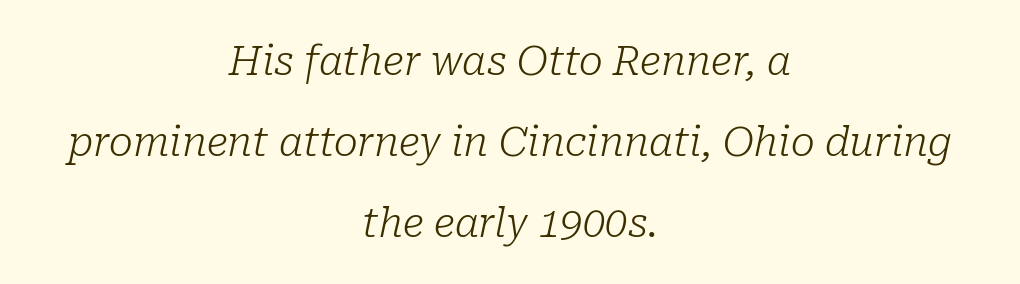
The image shows 40 px light serif type, italic (leaning right); set centered, loose line spacing (2.02x), normal letter spacing, not underlined; low stroke contrast and a medium x-height.
